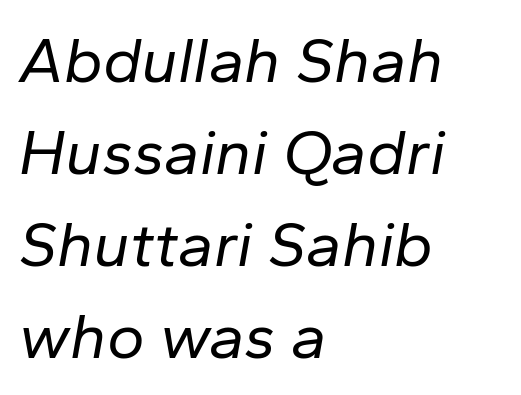
Is this a fixed-width face? No — the glyphs have proportional, varying widths. Teacher's note: observe the even left margin — that is flush-left alignment. Observe the ordinary spacing: letters are neighbours, not strangers. Caption: face not bold, strokes unweighted. The string is rendered with underlining switched off. The designer left line spacing at the default.
